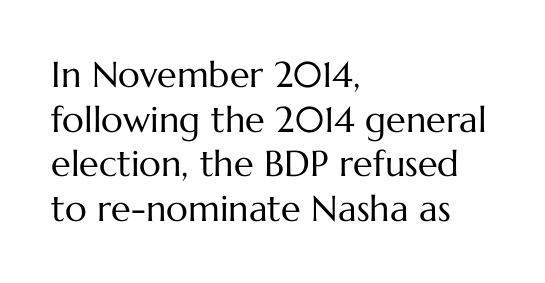
{"italic": "no", "bold": "no", "weight": "regular", "width": "normal", "stroke_contrast": "medium", "x_height": "medium", "monospaced": "no", "underline": "no", "align": "left", "line_spacing_ratio": 1.24, "letter_spacing": "normal", "letter_spacing_em": 0.0, "glyph_px": 36}
